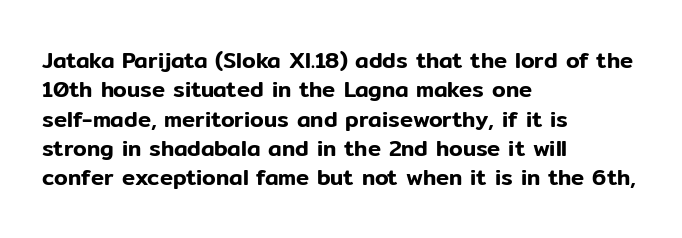
Q: Is the text italic (slanted)? A: No, it is upright.
Q: Is the text underlined? A: No.
Q: How is the paragraph aligned? A: Left-aligned.
Q: Is the spacing between letters normal or unusually wide? A: Normal.
Q: Is the spacing between lines tight, normal or loose? A: Normal.
